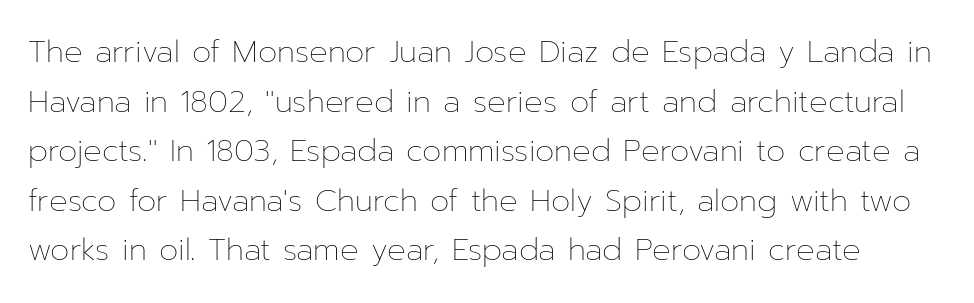
Q: Is the text bold? A: No.
Q: Is the text italic (slanted)? A: No, it is upright.
Q: Is the text underlined? A: No.
Q: Is the spacing between letters normal or unusually wide? A: Normal.
Q: Is the spacing between lines tight, normal or loose? A: Normal.
Q: Width (condensed, normal, or wide)? A: Normal.
Q: Stroke contrast? A: Low.
Q: x-height? A: Medium.
Q: Monospaced? A: No.
